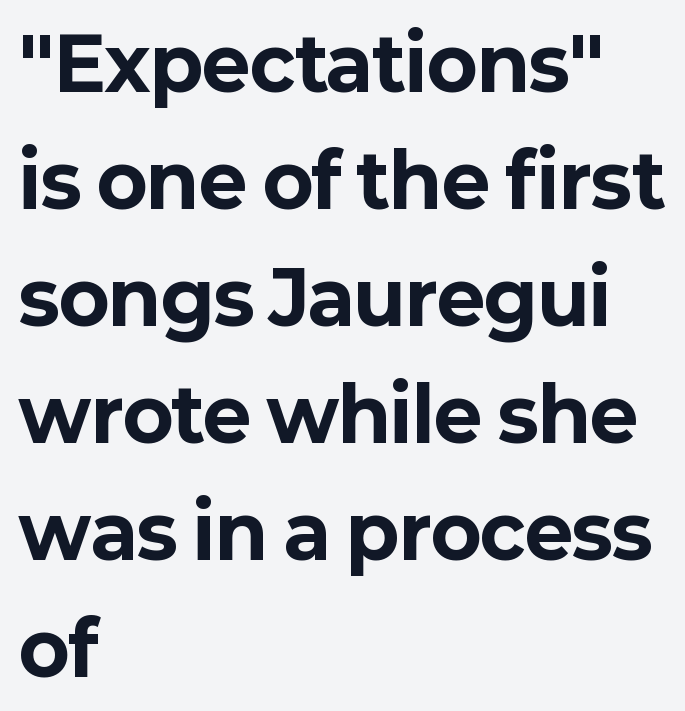
Clear beneath every line of the passage. Check where the strokes stop: nothing finishes them off — pure sans. Proportional: the letters do not fall into vertical columns. Upright lettering throughout.
